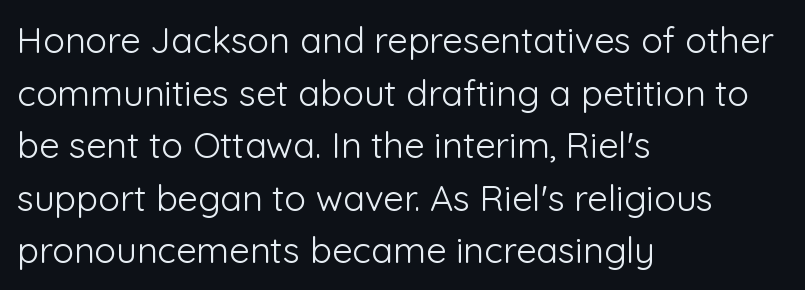
The image shows 36 px light sans-serif type, upright; set left-aligned, normal line spacing (1.46x), normal letter spacing, not underlined; low stroke contrast and a medium x-height.
